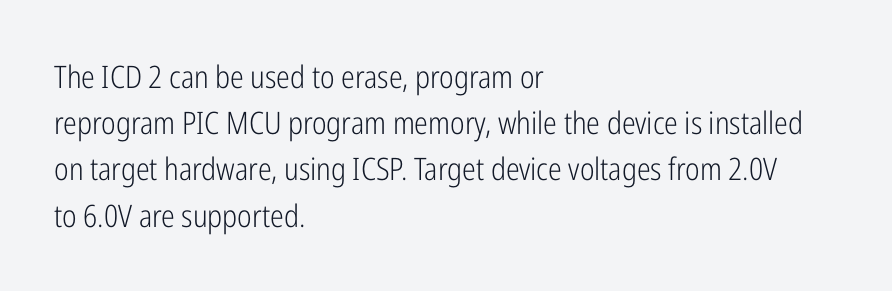
The image shows 31 px light, condensed sans-serif type, upright; set left-aligned, normal line spacing (1.49x), normal letter spacing, not underlined; low stroke contrast and a medium x-height.
